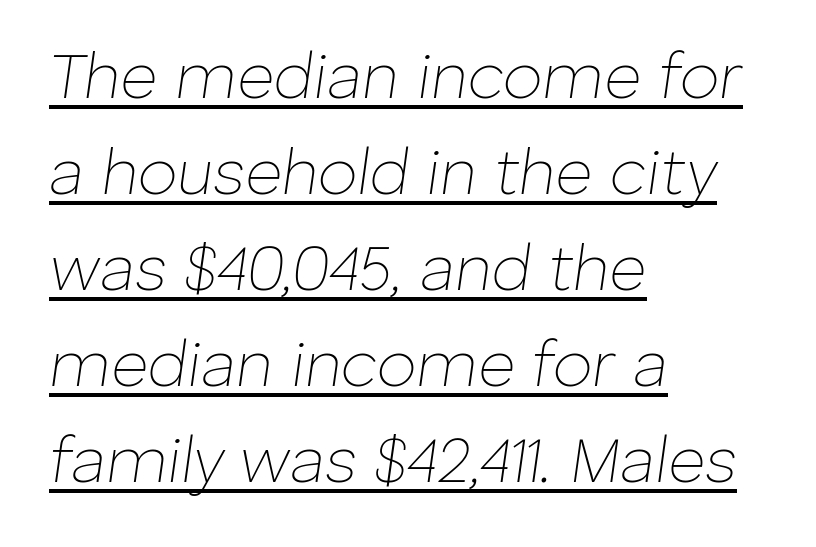
Inter-character spacing is left at the font's built-in metrics. Do the characters align in a grid? No, the font is proportional. Stems and bowls with no extra thickness — not bold. Short and long lines alike share a common starting point at left.
